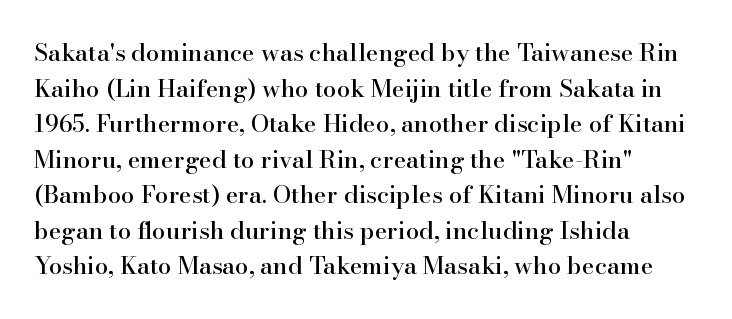
{"italic": "no", "underline": "no", "align": "left", "line_spacing": "normal", "line_spacing_ratio": 1.48, "letter_spacing": "normal", "letter_spacing_em": 0.0, "glyph_px": 24}
